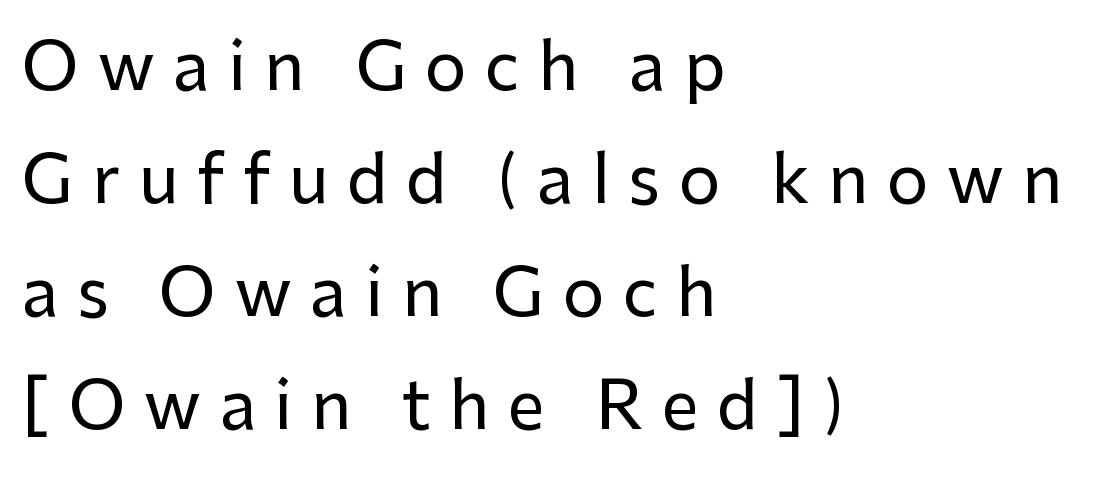
Q: Is the text italic (slanted)? A: No, it is upright.
Q: Is the typeface a serif or a sans-serif typeface? A: Sans-serif.
Q: Is the text underlined? A: No.
Q: How is the paragraph aligned? A: Left-aligned.
Q: Is the spacing between letters normal or unusually wide? A: Unusually wide.
Q: Width (condensed, normal, or wide)? A: Normal.
Q: Stroke contrast? A: Low.
Q: x-height? A: Medium.
Q: Monospaced? A: No.
